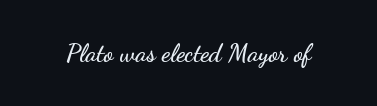
Q: Is the text italic (slanted)? A: Yes.
Q: Is the text underlined? A: No.
Q: Is the spacing between letters normal or unusually wide? A: Normal.
